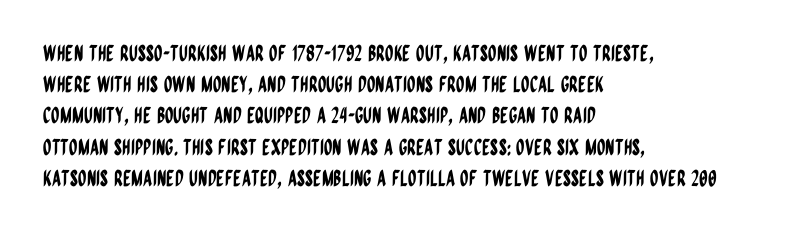
The image shows 22 px text type, upright; set left-aligned, normal line spacing (1.42x), normal letter spacing, not underlined.
